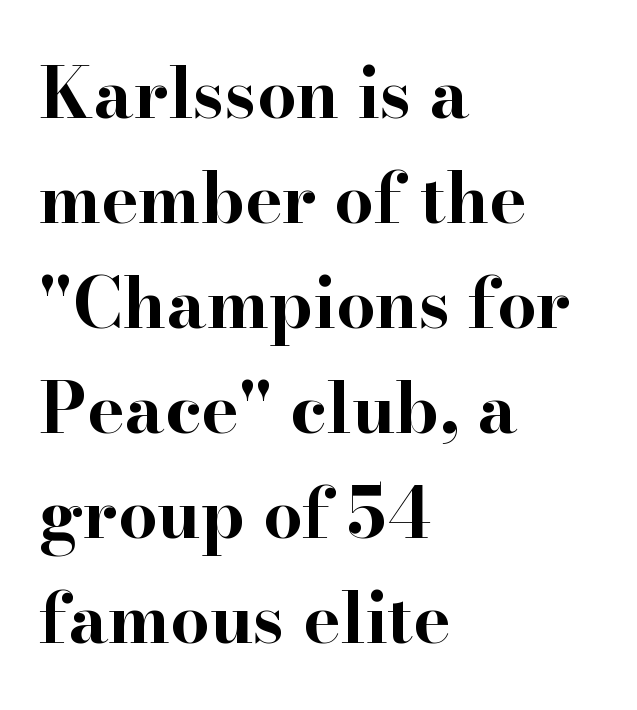
{"serif": "yes", "italic": "no", "bold": "yes", "weight": "bold", "width": "wide", "stroke_contrast": "high", "x_height": "small", "monospaced": "no", "underline": "no", "align": "left", "line_spacing": "normal", "line_spacing_ratio": 1.5, "letter_spacing": "normal", "letter_spacing_em": 0.0, "glyph_px": 70}
